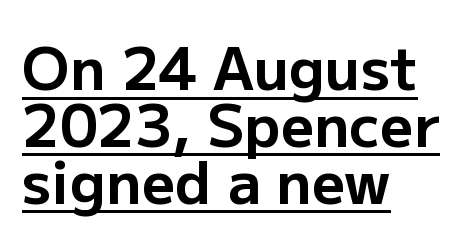
{"serif": "no", "italic": "no", "bold": "yes", "weight": "bold", "width": "normal", "stroke_contrast": "low", "x_height": "medium", "monospaced": "no", "underline": "yes", "align": "left", "line_spacing": "tight", "line_spacing_ratio": 0.98, "letter_spacing": "normal", "letter_spacing_em": 0.0, "glyph_px": 58}
